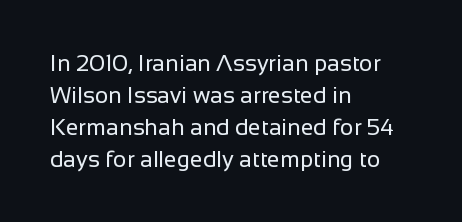
{"italic": "no", "bold": "no", "underline": "no", "align": "left", "line_spacing": "normal", "line_spacing_ratio": 1.39, "letter_spacing": "normal", "letter_spacing_em": 0.0, "glyph_px": 23}
